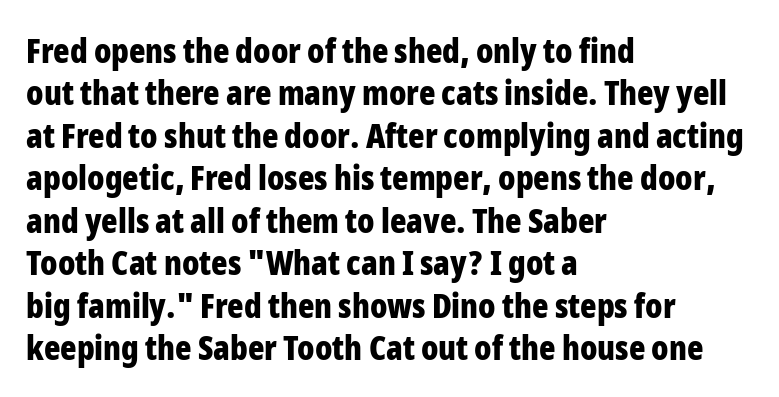
{"serif": "no", "italic": "no", "bold": "yes", "weight": "bold", "width": "condensed", "stroke_contrast": "low", "x_height": "medium", "monospaced": "no", "underline": "no", "align": "left", "line_spacing": "normal", "line_spacing_ratio": 1.25, "letter_spacing": "normal", "letter_spacing_em": 0.0, "glyph_px": 34}
